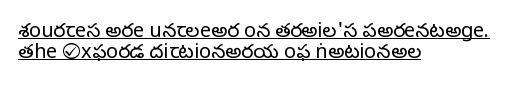
Summary of vertical rhythm: compact, with narrow interline spacing. Designer's note — italics off, roman on. No extra ink here — the face is not bold. The passage shown has conventional tracking throughout.
